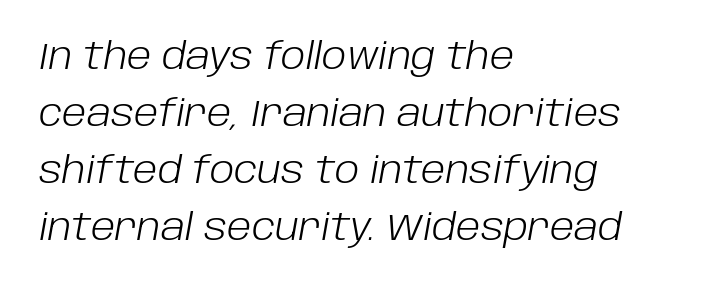
{"italic": "yes", "lean": "right", "slant_degrees": 10, "bold": "no", "weight": "light", "width": "normal", "stroke_contrast": "low", "x_height": "large", "monospaced": "no", "underline": "no", "align": "left", "line_spacing": "normal", "line_spacing_ratio": 1.54, "letter_spacing": "normal", "letter_spacing_em": 0.0, "glyph_px": 37}
